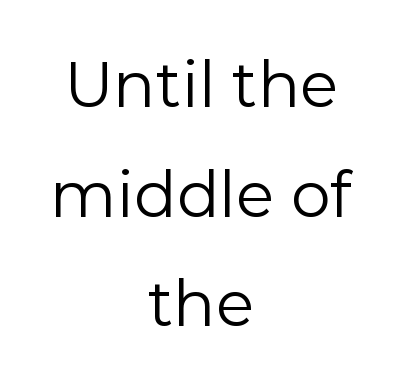
Inter-character spacing is left at the font's built-in metrics. The face used here is proportionally spaced, like ordinary book or web type. These lines were composed using upright roman letters. Think standard paragraph weight, or any step lighter than that. Is this a sans? Yes — the strokes have no serifs. Leftover space on each line is divided equally before and after the words.
